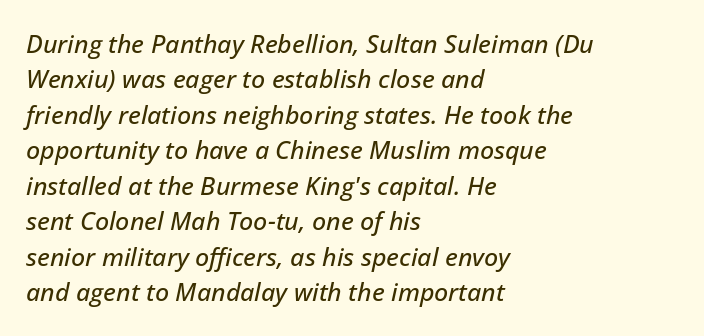
Q: Is the text italic (slanted)? A: Yes, it leans right by about 12 degrees.
Q: Is the text underlined? A: No.
Q: How is the paragraph aligned? A: Left-aligned.
Q: Is the spacing between letters normal or unusually wide? A: Normal.
Q: Is the spacing between lines tight, normal or loose? A: Normal.
